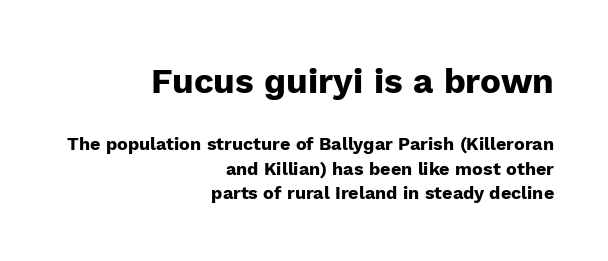
Each word holds together tightly as a unit, with standard inter-letter gaps. The passage shown begins with its larger block and ends with its smaller one. Baseline-to-baseline distance is the conventional proportion of letter height. Thick stems and heavy bowls — unmistakably bold.
